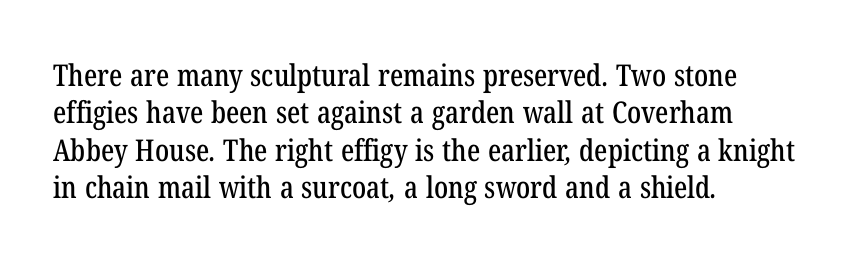
This rendering uses left alignment, leaving the right contour irregular. Nobody drew a line under any word here. The rendering keeps characters at their native spacing. Looks like regular typesetting: each glyph gets only the width it needs.
